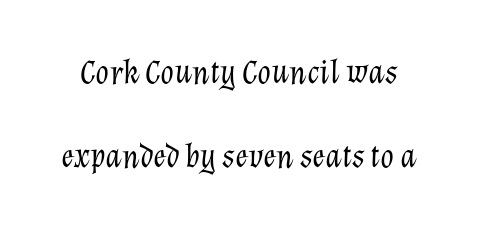
Q: Is the text bold? A: No.
Q: Is the text italic (slanted)? A: Yes, it leans right by about 12 degrees.
Q: Is the text underlined? A: No.
Q: Is the spacing between letters normal or unusually wide? A: Normal.
Q: Is the spacing between lines tight, normal or loose? A: Loose.
Q: Width (condensed, normal, or wide)? A: Normal.
Q: Stroke contrast? A: Low.
Q: x-height? A: Medium.
Q: Monospaced? A: No.
